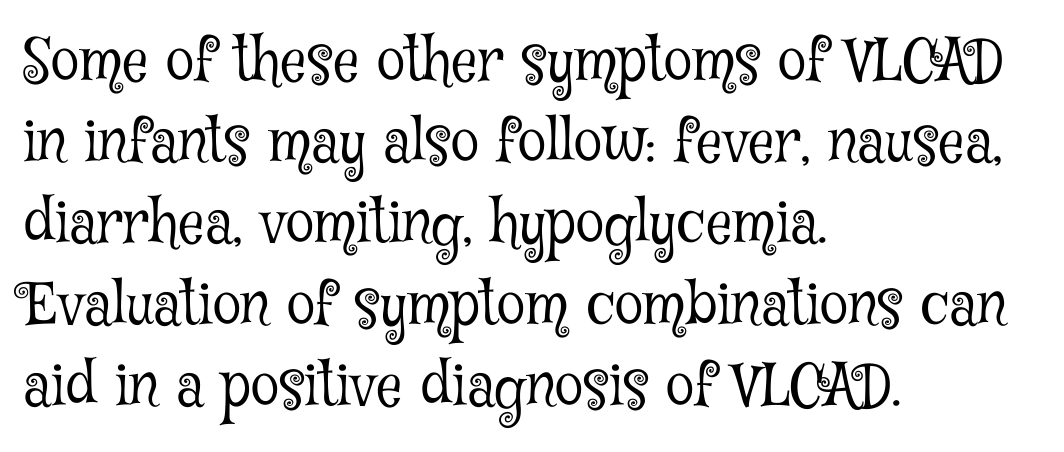
{"serif": "yes", "italic": "no", "bold": "no", "weight": "light", "width": "condensed", "stroke_contrast": "low", "x_height": "medium", "monospaced": "no", "underline": "no", "align": "left", "line_spacing": "normal", "line_spacing_ratio": 1.4, "letter_spacing": "normal", "letter_spacing_em": 0.0, "glyph_px": 58}
